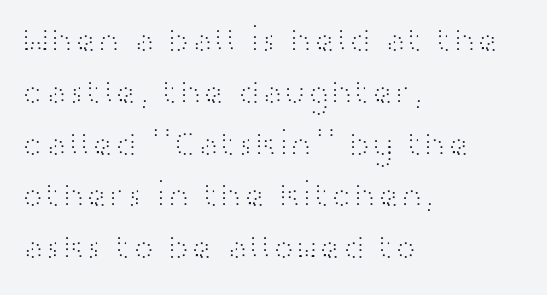
Q: Is the text bold? A: No.
Q: Is the text italic (slanted)? A: No, it is upright.
Q: Is the typeface a serif or a sans-serif typeface? A: Sans-serif.
Q: Is the text underlined? A: No.
Q: How is the paragraph aligned? A: Left-aligned.
Q: Is the spacing between letters normal or unusually wide? A: Normal.
Q: Is the spacing between lines tight, normal or loose? A: Normal.
Q: Width (condensed, normal, or wide)? A: Wide.
Q: Stroke contrast? A: High.
Q: x-height? A: Medium.
Q: Monospaced? A: No.
